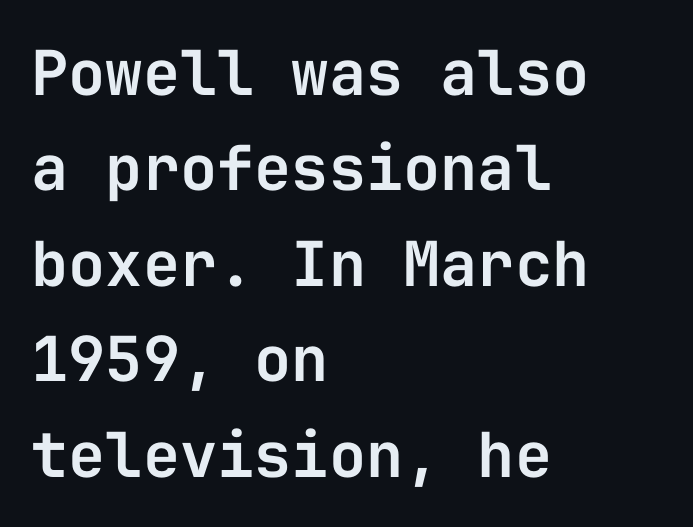
The image shows 62 px sans-serif type, upright, monospaced; set left-aligned, normal line spacing (1.54x), normal letter spacing, not underlined; low stroke contrast and a medium x-height.
